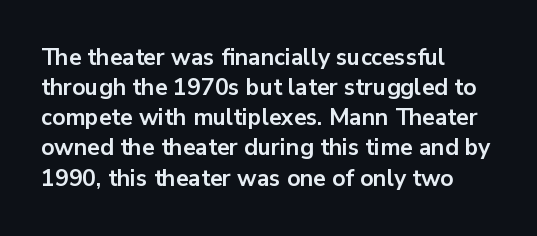
{"italic": "no", "bold": "yes", "underline": "no", "align": "left", "line_spacing": "normal", "line_spacing_ratio": 1.31, "letter_spacing": "normal", "letter_spacing_em": 0.0, "glyph_px": 23}
